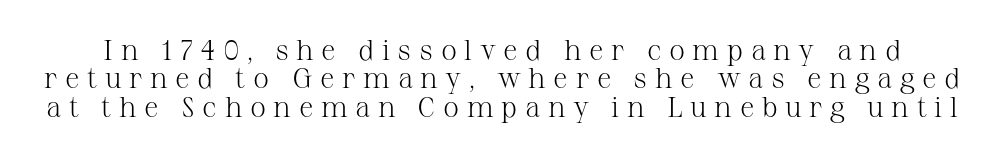
{"serif": "yes", "italic": "no", "bold": "no", "weight": "light", "width": "normal", "stroke_contrast": "medium", "x_height": "medium", "monospaced": "no", "underline": "no", "line_spacing": "tight", "line_spacing_ratio": 0.98, "letter_spacing": "wide", "letter_spacing_em": 0.26, "glyph_px": 29}
